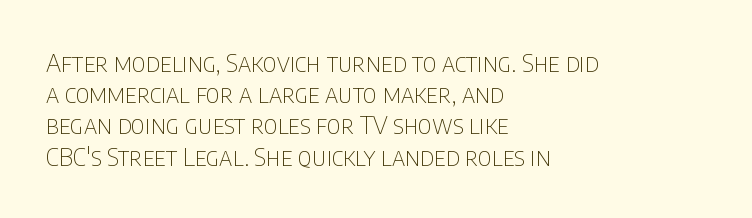
The image shows 25 px text type, upright; set left-aligned, normal line spacing (1.25x), normal letter spacing, not underlined.
